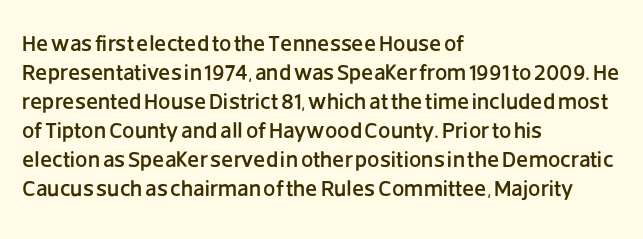
It's the straight-up-and-down kind of type. The horizontal fit of the characters is conventional and even. These lines are set flush left with a ragged right edge. Glance below the letters and you will spot only blank space.
